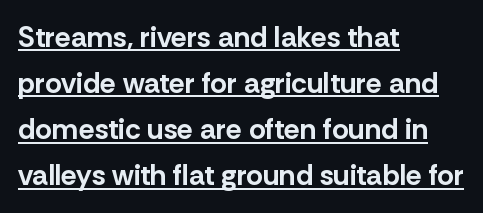
The image shows 29 px bold sans-serif type, upright; set left-aligned, normal line spacing (1.59x), normal letter spacing, underlined; low stroke contrast and a medium x-height.
